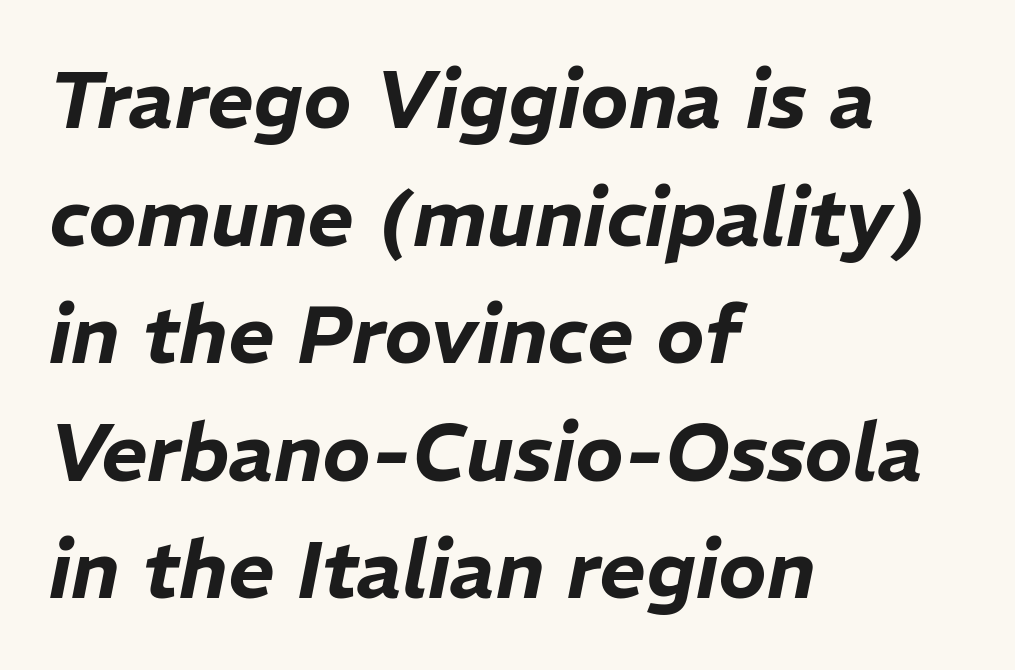
The image shows 80 px text type, italic (leaning right); set left-aligned, normal line spacing (1.47x), normal letter spacing, not underlined; low stroke contrast and a medium x-height.
